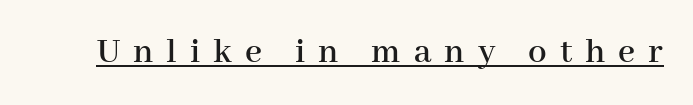
A typographer would call this underscored text. Typographically, this falls in the serif category. Character widths vary here, with narrow letters taking less room than wide ones. Honestly, the letter spacing is so wide it's the main thing you notice. These lines were composed using upright roman letters.
